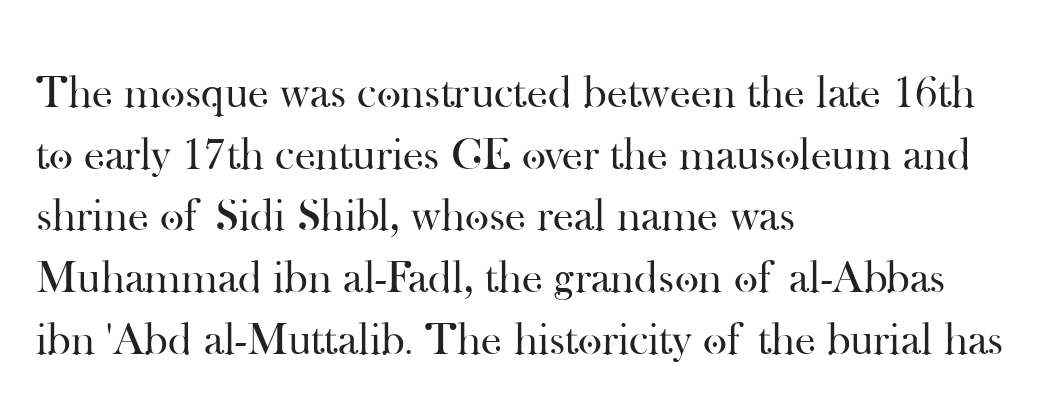
{"serif": "yes", "italic": "no", "bold": "no", "weight": "regular", "width": "normal", "stroke_contrast": "high", "x_height": "small", "monospaced": "no", "underline": "no", "align": "left", "line_spacing": "normal", "line_spacing_ratio": 1.34, "letter_spacing": "normal", "letter_spacing_em": 0.0, "glyph_px": 46}
